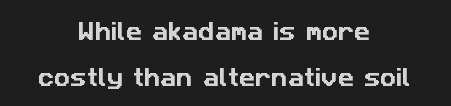
Q: Is the text underlined? A: No.
Q: How is the paragraph aligned? A: Centered.
Q: Is the spacing between letters normal or unusually wide? A: Normal.
Q: Is the spacing between lines tight, normal or loose? A: Loose.
